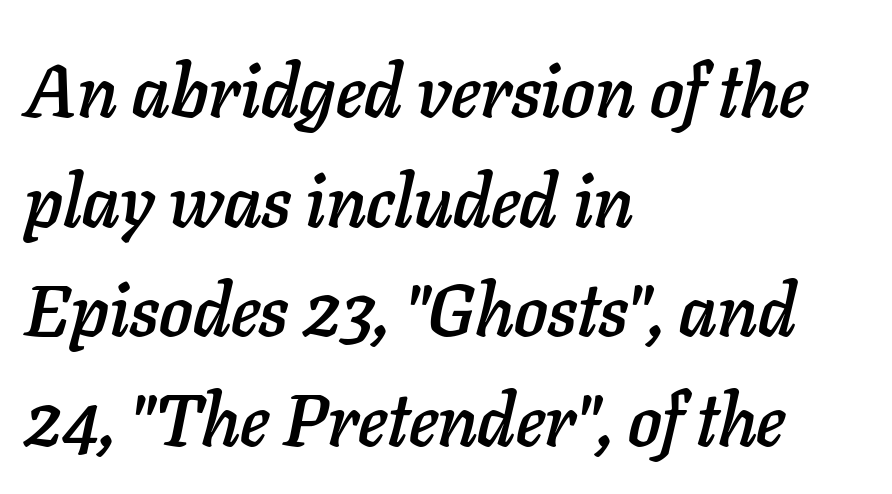
The passage shown is typed in a proportional face where columns would drift. The text block is weighted toward the left margin, trailing off unevenly rightward. What's the leading like? Ordinary, nothing unusual. Check the space under the baseline: it is left empty. The whole block is typeset with a tilt.
